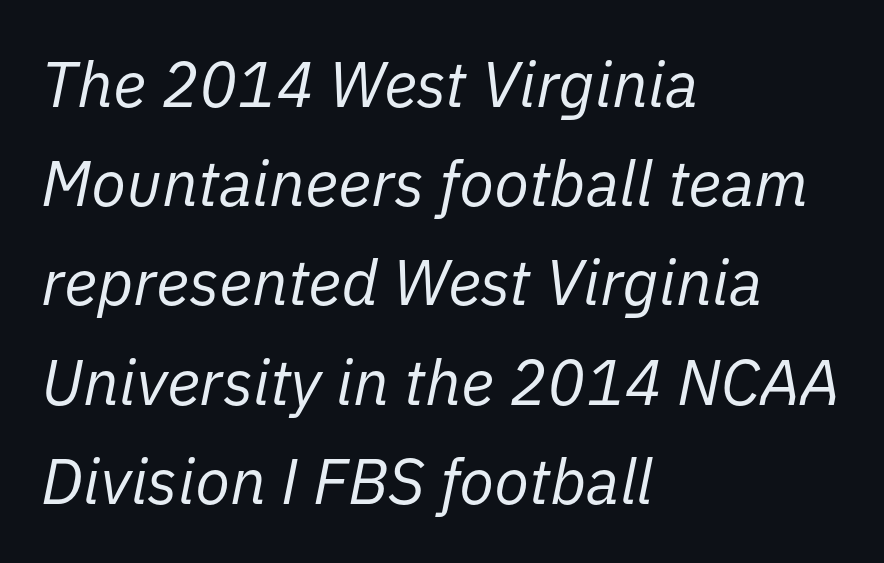
Q: Is the text bold? A: No.
Q: Is the text italic (slanted)? A: Yes, it leans right by about 11 degrees.
Q: Is the text underlined? A: No.
Q: How is the paragraph aligned? A: Left-aligned.
Q: Is the spacing between letters normal or unusually wide? A: Normal.
Q: Is the spacing between lines tight, normal or loose? A: Normal.
Q: Width (condensed, normal, or wide)? A: Normal.
Q: Stroke contrast? A: Low.
Q: x-height? A: Medium.
Q: Monospaced? A: No.
